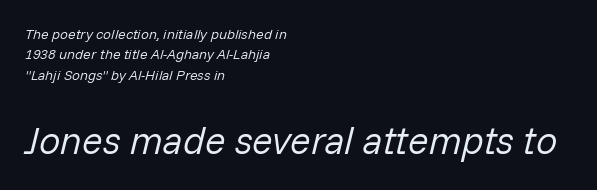
Q: Is the text bold? A: No.
Q: Is the text italic (slanted)? A: Yes, it leans right by about 14 degrees.
Q: Is the text underlined? A: No.
Q: How is the paragraph aligned? A: Left-aligned.
Q: Is the spacing between letters normal or unusually wide? A: Normal.
Q: Is the spacing between lines tight, normal or loose? A: Normal.
Q: Which block of text is set in a larger size, the first (top) or the second (bottom)? A: The second (bottom) one.
Q: Width (condensed, normal, or wide)? A: Normal.
Q: Stroke contrast? A: Low.
Q: x-height? A: Medium.
Q: Monospaced? A: No.
